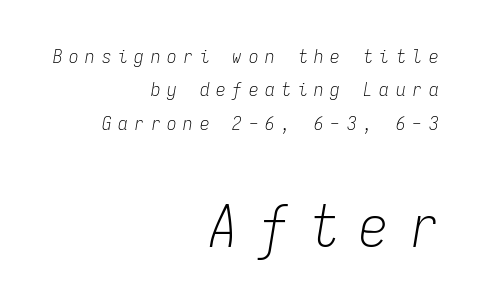
{"italic": "yes", "lean": "right", "slant_degrees": 9, "bold": "no", "weight": "light", "width": "condensed", "stroke_contrast": "low", "x_height": "medium", "monospaced": "yes", "underline": "no", "align": "right", "line_spacing_ratio": 1.76, "letter_spacing": "wide", "letter_spacing_em": 0.36, "larger_block": "second", "size_ratio": 3.05, "glyph_px": 58}
